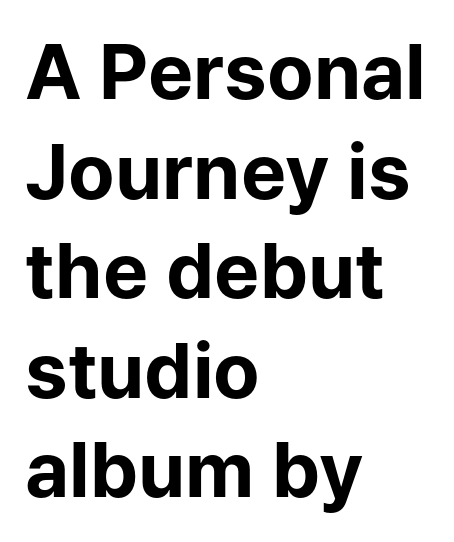
The image shows 76 px bold sans-serif type, upright; set left-aligned, normal line spacing (1.31x), normal letter spacing, not underlined; low stroke contrast and a medium x-height.
